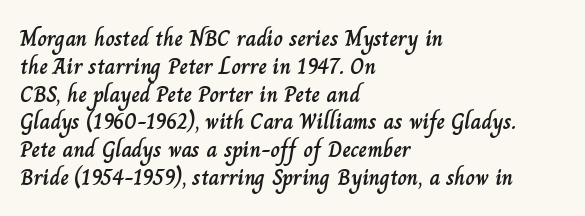
The image shows 23 px text type; set left-aligned, line spacing 1.21x, normal letter spacing, not underlined.
